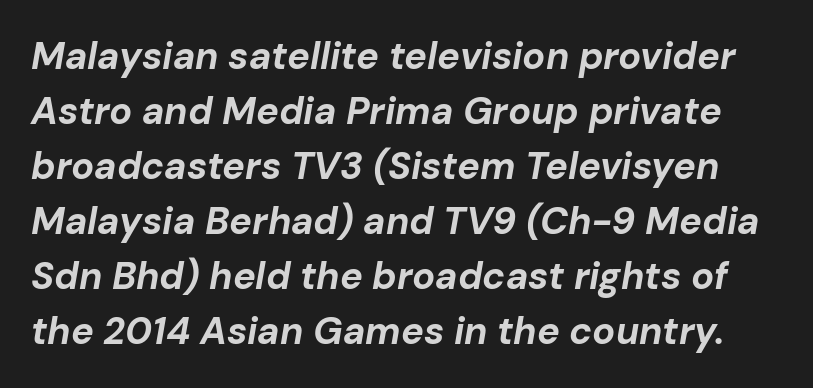
Descenders hang freely into open space. The lines sit at an ordinary, default distance from one another. Character widths vary here, with narrow letters taking less room than wide ones. Posture: slanted. What weight is shown? A full bold with thick strokes.
